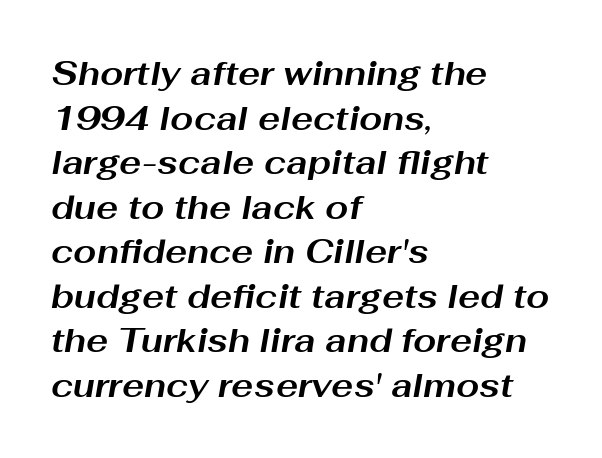
Q: Is the text bold? A: Yes.
Q: Is the text italic (slanted)? A: Yes, it leans right by about 10 degrees.
Q: Is the text underlined? A: No.
Q: How is the paragraph aligned? A: Left-aligned.
Q: Is the spacing between letters normal or unusually wide? A: Normal.
Q: Is the spacing between lines tight, normal or loose? A: Normal.
Q: Width (condensed, normal, or wide)? A: Wide.
Q: Stroke contrast? A: Medium.
Q: x-height? A: Medium.
Q: Monospaced? A: No.
